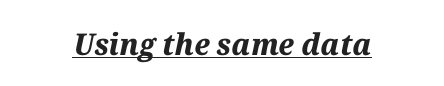
Visually the block forms a symmetrical silhouette, jagged on both flanks. Spacing verdict: proportional, widths tailored to each character. Quick note: underline on. Glyph-to-glyph distance matches everyday printed text. The characters look thick and weighty, a clear bold. Looking at the ascenders, they clearly lean.
